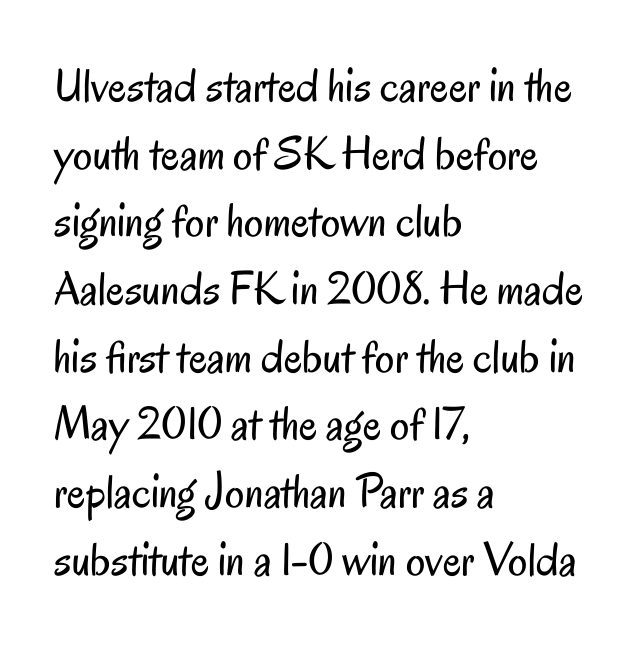
The image shows 48 px regular-weight, condensed sans-serif type, upright; set left-aligned, normal line spacing (1.41x), normal letter spacing, not underlined; low stroke contrast and a small x-height.
